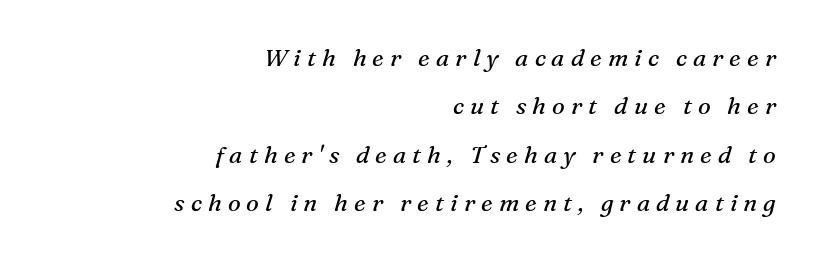
Q: Is the text bold? A: No.
Q: Is the text italic (slanted)? A: Yes, it leans right by about 16 degrees.
Q: Is the text underlined? A: No.
Q: How is the paragraph aligned? A: Right-aligned.
Q: Is the spacing between letters normal or unusually wide? A: Unusually wide.
Q: Is the spacing between lines tight, normal or loose? A: Loose.
